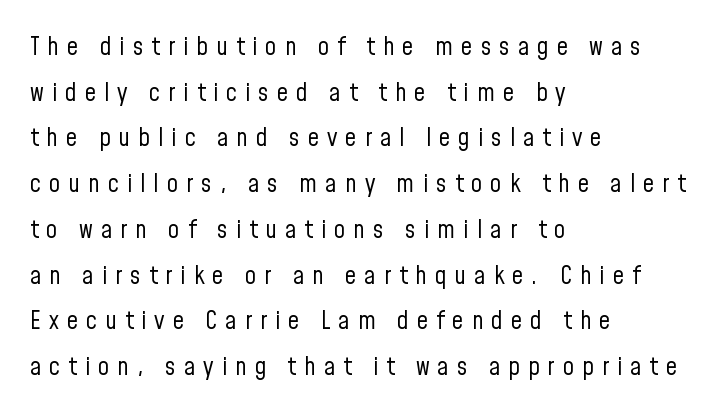
Q: Is the text bold? A: No.
Q: Is the text italic (slanted)? A: No, it is upright.
Q: Is the text underlined? A: No.
Q: How is the paragraph aligned? A: Left-aligned.
Q: Is the spacing between letters normal or unusually wide? A: Unusually wide.
